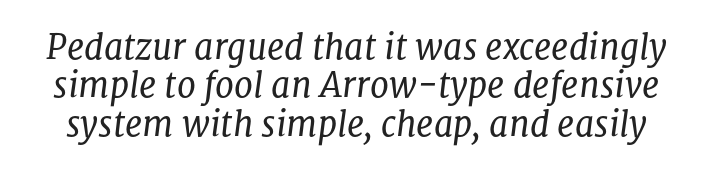
Q: Is the text bold? A: No.
Q: Is the text italic (slanted)? A: Yes, it leans right by about 8 degrees.
Q: Is the typeface a serif or a sans-serif typeface? A: Serif.
Q: Is the text underlined? A: No.
Q: Is the spacing between letters normal or unusually wide? A: Normal.
Q: Is the spacing between lines tight, normal or loose? A: Tight.
Q: Width (condensed, normal, or wide)? A: Normal.
Q: Stroke contrast? A: Low.
Q: x-height? A: Medium.
Q: Monospaced? A: No.
